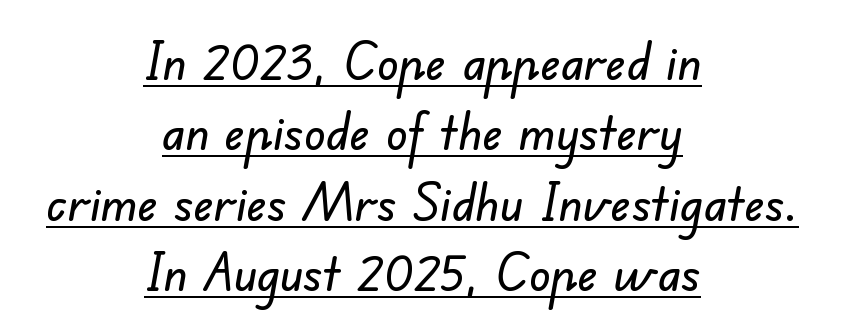
The image shows 53 px sans-serif type; set centered, normal line spacing (1.33x), normal letter spacing, underlined; low stroke contrast and a small x-height.
